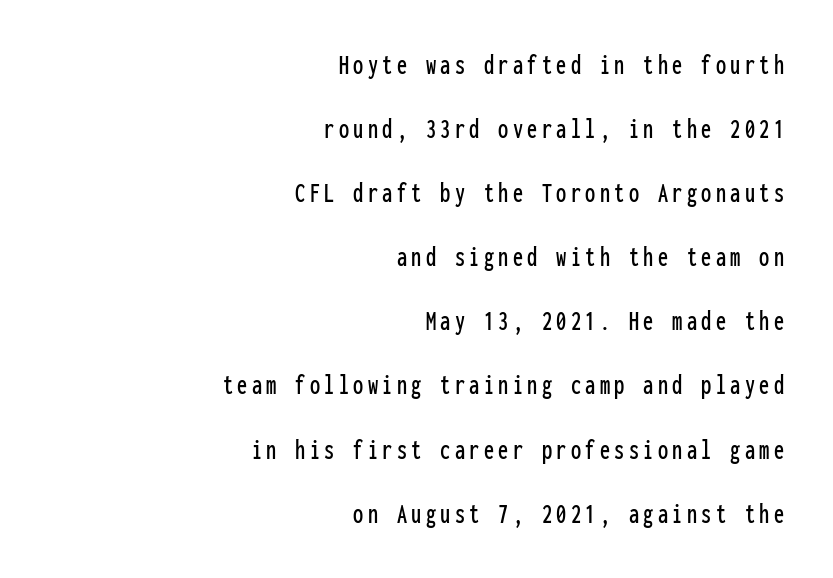
Plain, unruled lines of type. Rendered with straight, roman letterforms. Each letter, wide or thin by design, is forced into the same width here. The characters display no serif detailing; their extremities are plain.
